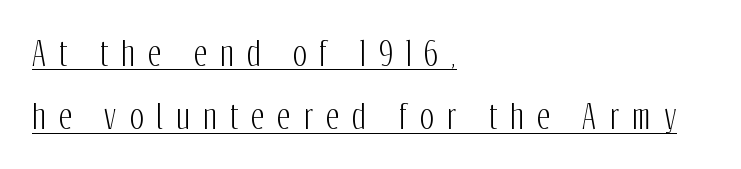
The image shows 33 px condensed sans-serif type, upright; set left-aligned, loose line spacing (1.92x), unusually wide letter spacing (+0.39 em), underlined; low stroke contrast and a medium x-height.
